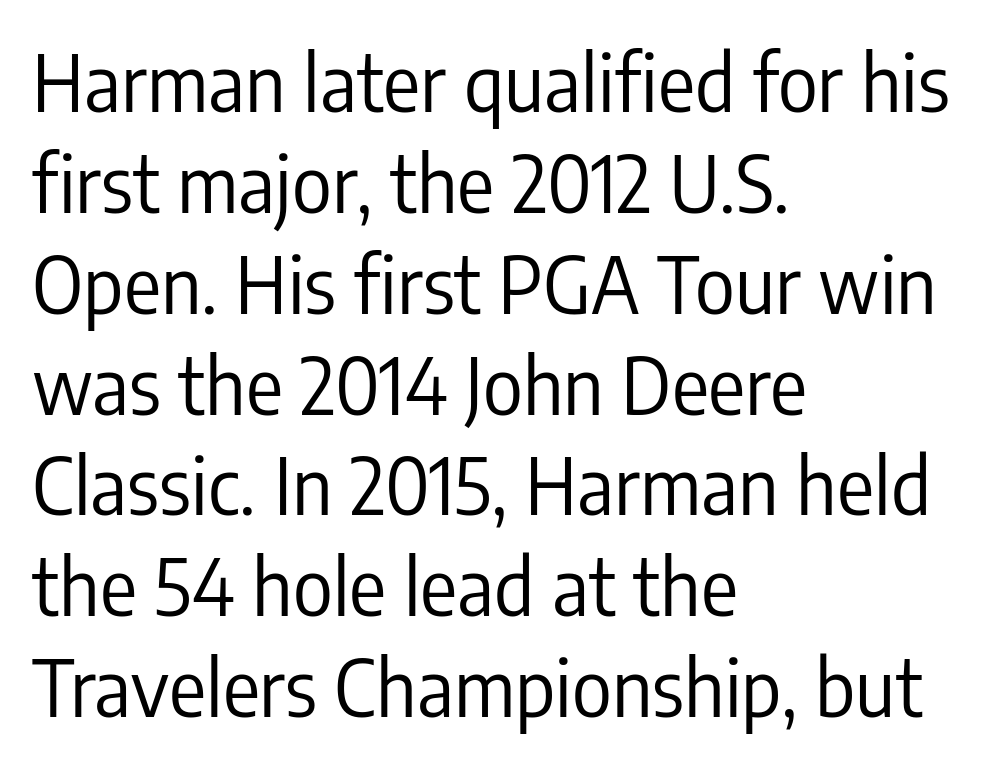
Just letters on the line, the space beneath them empty. A typesetter would call this proportional, since set widths differ per character. This is not heavy type; no bold has been used. The lettering holds an erect, upright posture throughout. There is no visible air inserted between adjacent glyphs. Note: no serifs on the glyphs.
